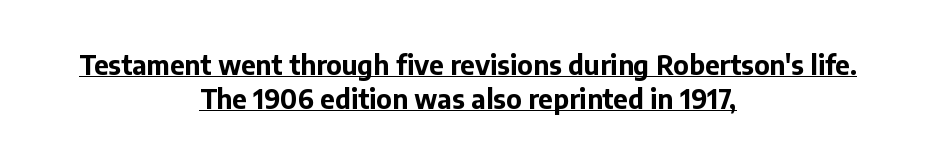
The image shows 26 px bold type, upright; set centered, normal line spacing (1.31x), normal letter spacing, underlined.
